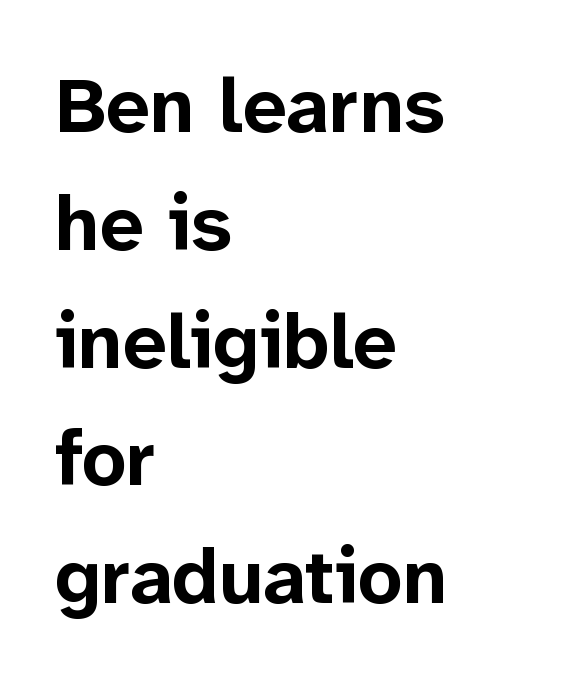
Q: Is the text bold? A: Yes.
Q: Is the text italic (slanted)? A: No, it is upright.
Q: Is the typeface a serif or a sans-serif typeface? A: Sans-serif.
Q: Is the text underlined? A: No.
Q: How is the paragraph aligned? A: Left-aligned.
Q: Is the spacing between letters normal or unusually wide? A: Normal.
Q: Is the spacing between lines tight, normal or loose? A: Normal.
Q: Width (condensed, normal, or wide)? A: Normal.
Q: Stroke contrast? A: Low.
Q: x-height? A: Medium.
Q: Monospaced? A: No.
